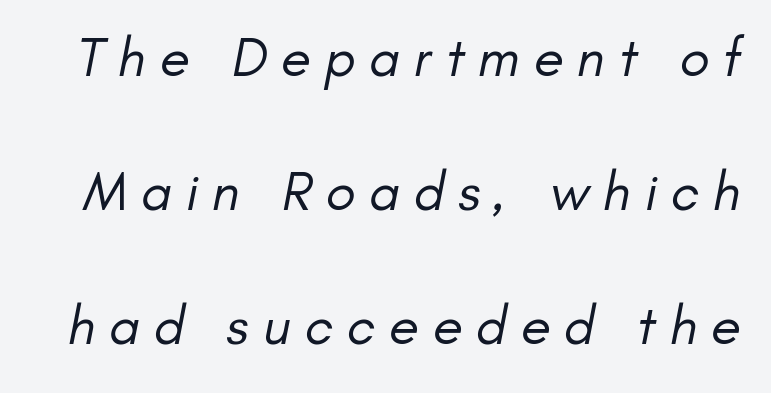
Q: Is the text bold? A: No.
Q: Is the typeface a serif or a sans-serif typeface? A: Sans-serif.
Q: Is the text underlined? A: No.
Q: Is the spacing between letters normal or unusually wide? A: Unusually wide.
Q: Is the spacing between lines tight, normal or loose? A: Loose.
Q: Width (condensed, normal, or wide)? A: Normal.
Q: Stroke contrast? A: Low.
Q: x-height? A: Small.
Q: Monospaced? A: No.
